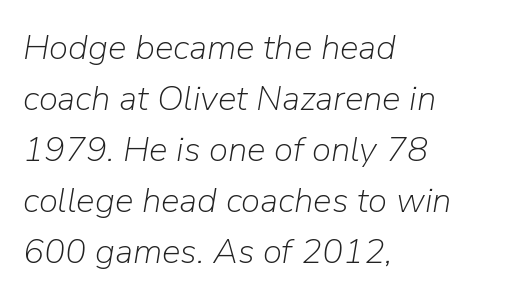
{"italic": "yes", "lean": "right", "slant_degrees": 9, "bold": "no", "weight": "light", "width": "normal", "stroke_contrast": "low", "x_height": "medium", "monospaced": "no", "underline": "no", "align": "left", "line_spacing": "normal", "line_spacing_ratio": 1.46, "letter_spacing": "normal", "letter_spacing_em": 0.0, "glyph_px": 35}
